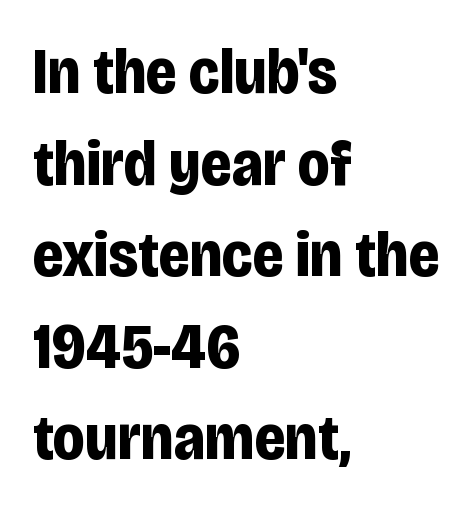
Default kerning and tracking; the words read as compact shapes. Underlining? Definitely not there. Proportional: the letters do not fall into vertical columns. Vertical strokes here are truly vertical. The rows are spaced the way most documents space them.
